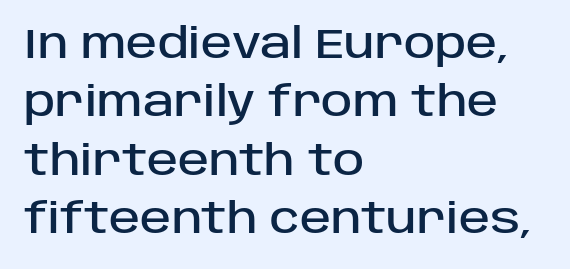
Q: Is the text italic (slanted)? A: No, it is upright.
Q: Is the typeface a serif or a sans-serif typeface? A: Sans-serif.
Q: Is the text underlined? A: No.
Q: How is the paragraph aligned? A: Left-aligned.
Q: Is the spacing between letters normal or unusually wide? A: Normal.
Q: Is the spacing between lines tight, normal or loose? A: Normal.
Q: Width (condensed, normal, or wide)? A: Normal.
Q: Stroke contrast? A: Low.
Q: x-height? A: Large.
Q: Monospaced? A: No.
